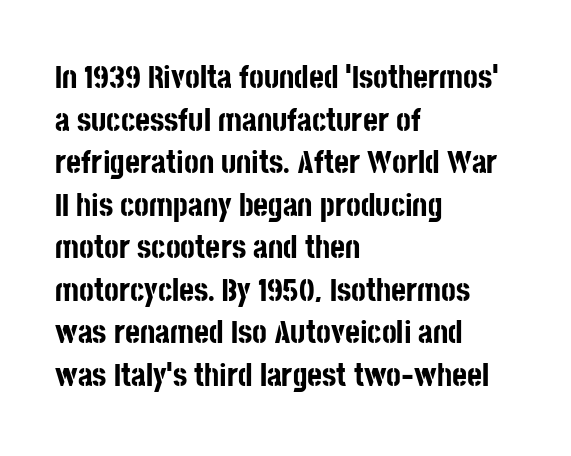
Q: Is the text bold? A: Yes.
Q: Is the text italic (slanted)? A: No, it is upright.
Q: Is the typeface a serif or a sans-serif typeface? A: Sans-serif.
Q: Is the text underlined? A: No.
Q: How is the paragraph aligned? A: Left-aligned.
Q: Is the spacing between letters normal or unusually wide? A: Normal.
Q: Is the spacing between lines tight, normal or loose? A: Normal.
Q: Width (condensed, normal, or wide)? A: Condensed.
Q: Stroke contrast? A: Low.
Q: x-height? A: Large.
Q: Monospaced? A: No.
